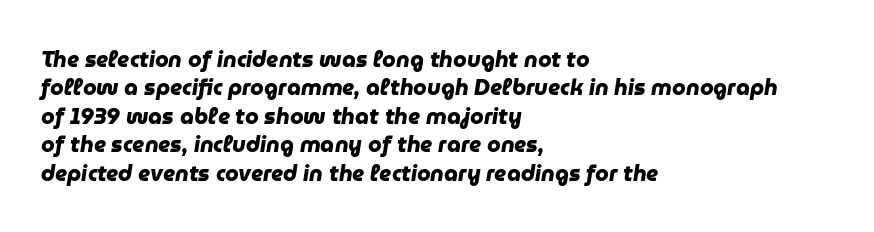
{"bold": "yes", "underline": "no", "align": "left", "line_spacing": "normal", "line_spacing_ratio": 1.29, "letter_spacing": "normal", "letter_spacing_em": 0.0, "glyph_px": 22}
